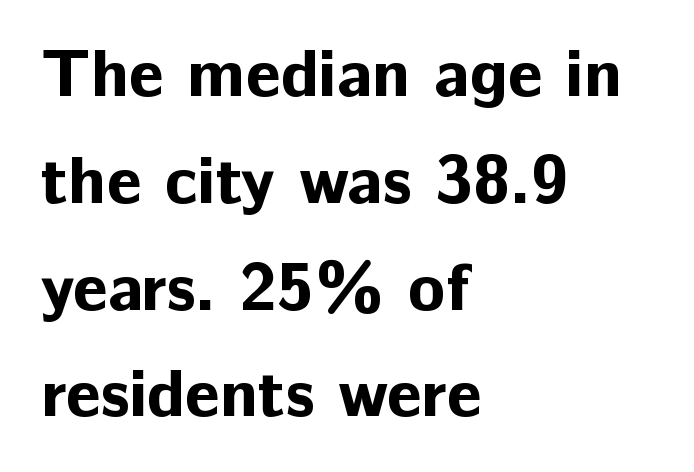
Posture: straight, roman, zero tilt. The font family rendered here belongs to the sans-serif group. The letters sit at their default tracking, neither squeezed nor spread. The words here are not underlined. The lines in this sample share a left origin and differ only in where they stop. The passage shown is typed in a proportional face where columns would drift.
